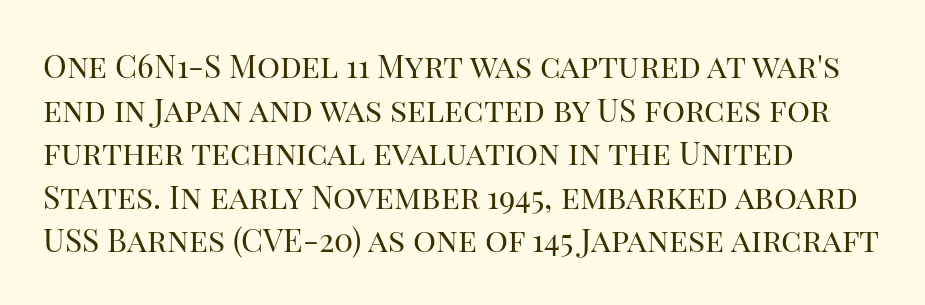
{"serif": "yes", "italic": "no", "bold": "no", "weight": "regular", "width": "normal", "stroke_contrast": "high", "x_height": "large", "monospaced": "no", "underline": "no", "align": "left", "line_spacing": "normal", "line_spacing_ratio": 1.36, "letter_spacing": "normal", "letter_spacing_em": 0.0, "glyph_px": 32}
